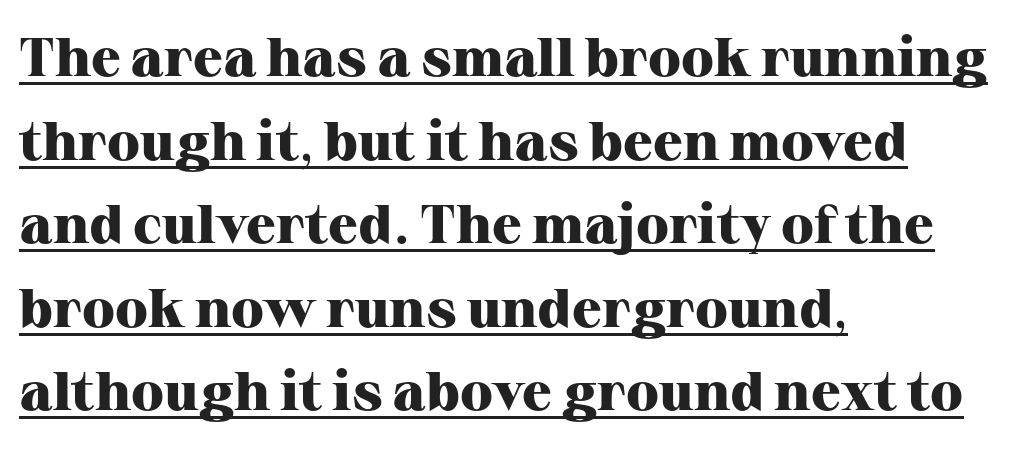
The rendering uses natural spacing where letterforms have individual widths. Every stem runs plumb, perpendicular to the baseline. A serif font was chosen for this passage. Caption: multi-line text, flush left, ragged right.
